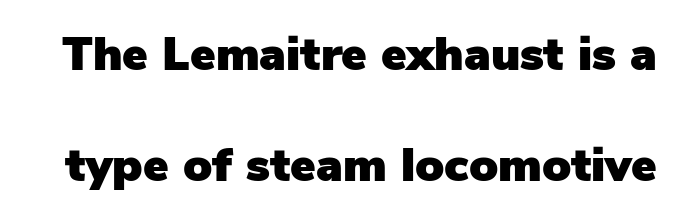
Decoration check: the copy has no underline. A typesetter would call this proportional, since set widths differ per character. The axis of the letterforms is exactly vertical. The passage shown is typeset with a sans-serif family.
